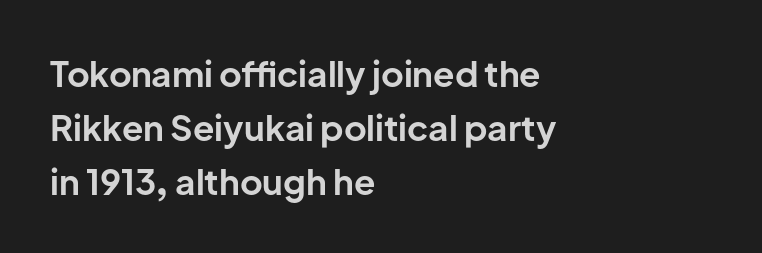
If you drew a line through each stem, it would be perfectly vertical. Character widths vary here, with narrow letters taking less room than wide ones. Students, this is bold: see how much ink each stroke carries. Line starts are locked; line ends wander. The baseline area is clear.
